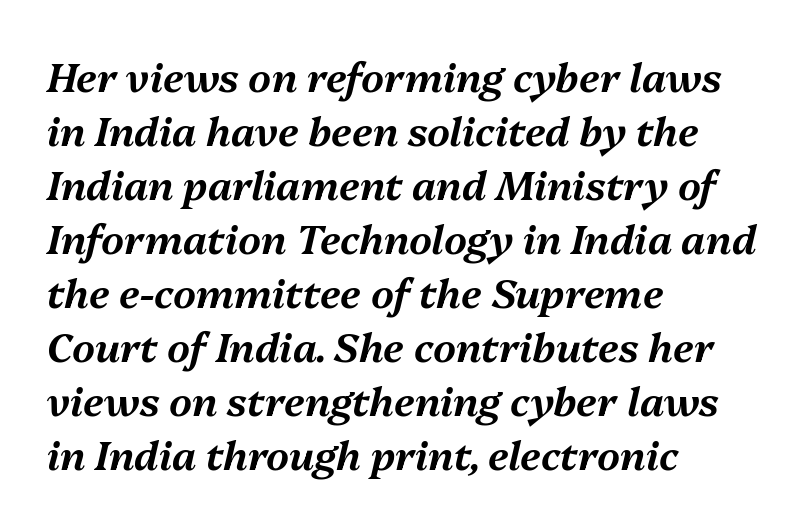
Q: Is the text italic (slanted)? A: Yes, it leans right by about 13 degrees.
Q: Is the text underlined? A: No.
Q: How is the paragraph aligned? A: Left-aligned.
Q: Is the spacing between letters normal or unusually wide? A: Normal.
Q: Is the spacing between lines tight, normal or loose? A: Normal.
Q: Width (condensed, normal, or wide)? A: Normal.
Q: Stroke contrast? A: Medium.
Q: x-height? A: Medium.
Q: Monospaced? A: No.
